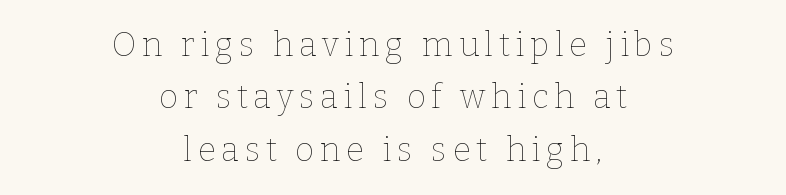
The image shows 33 px thin type, upright; set centered, normal line spacing (1.59x), not underlined; low stroke contrast and a medium x-height.
